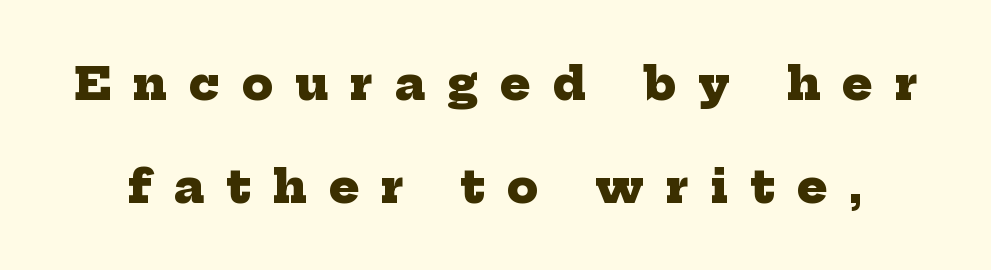
{"serif": "yes", "bold": "yes", "weight": "heavy", "width": "normal", "stroke_contrast": "low", "x_height": "medium", "monospaced": "no", "underline": "no", "line_spacing": "loose", "line_spacing_ratio": 2.28, "letter_spacing": "wide", "letter_spacing_em": 0.49, "glyph_px": 45}
